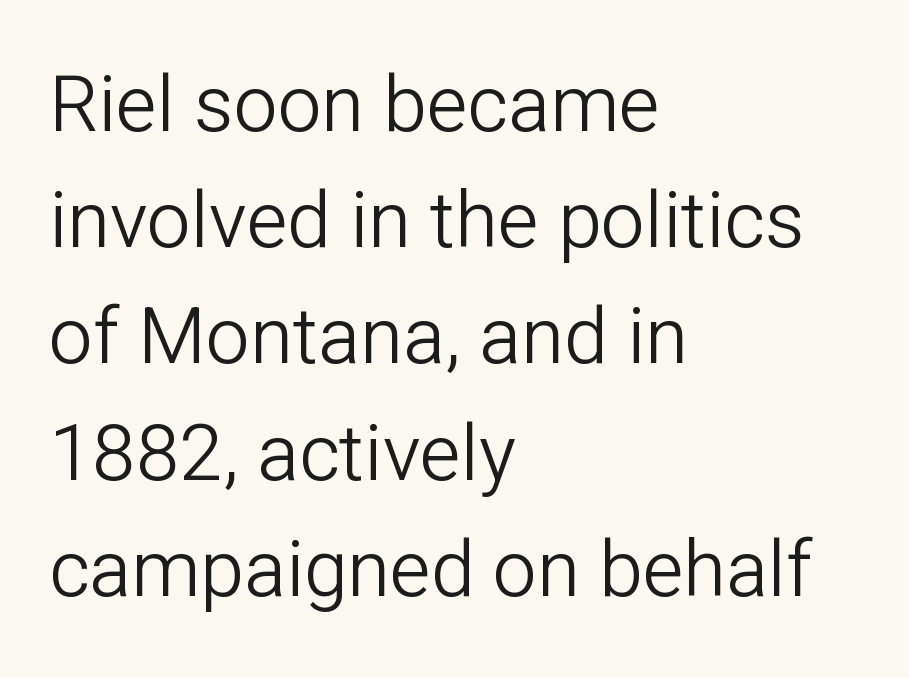
Is the block centered? No — it sits flush against the left margin. Nobody drew a line under any word here. The gaps between neighbouring characters are ordinary and unremarkable. This sample uses a sans-serif face. No heavy texture on the line: the type isn't bold.
